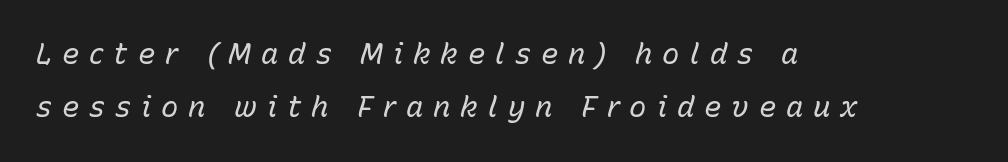
Here the designer chose a conventional face with non-uniform glyph widths. Just letters on the line, the space beneath them empty. You can tell it's italic because the verticals aren't actually vertical. Tracking here is generous; glyphs stand well apart from one another.
